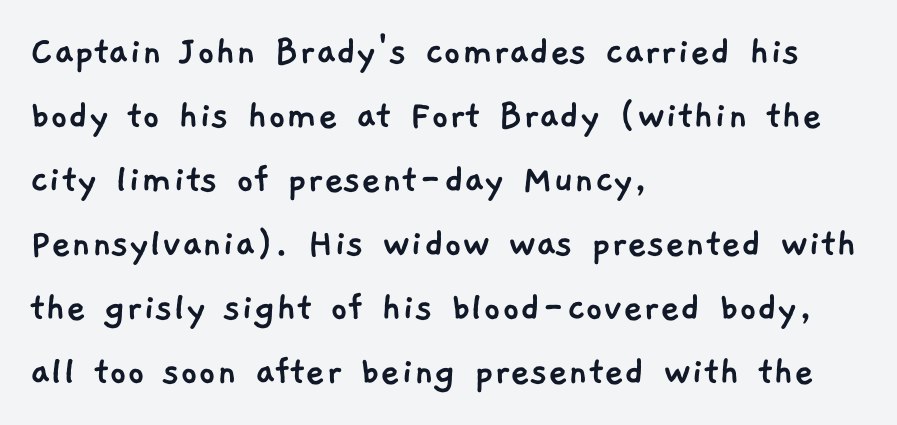
The image shows 43 px sans-serif type; set left-aligned, normal line spacing (1.49x), normal letter spacing, not underlined; low stroke contrast and a medium x-height.
